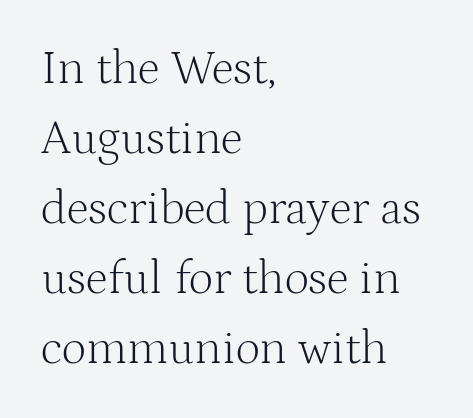
Q: Is the text bold? A: No.
Q: Is the text italic (slanted)? A: No, it is upright.
Q: Is the typeface a serif or a sans-serif typeface? A: Serif.
Q: Is the text underlined? A: No.
Q: How is the paragraph aligned? A: Left-aligned.
Q: Is the spacing between letters normal or unusually wide? A: Normal.
Q: Is the spacing between lines tight, normal or loose? A: Normal.
Q: Width (condensed, normal, or wide)? A: Normal.
Q: Stroke contrast? A: Medium.
Q: x-height? A: Medium.
Q: Monospaced? A: No.
